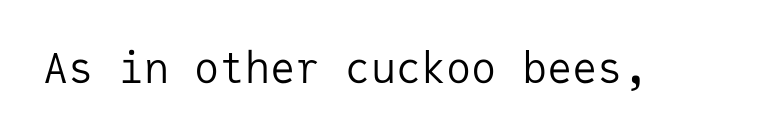
{"serif": "no", "italic": "no", "bold": "no", "weight": "regular", "width": "normal", "stroke_contrast": "low", "x_height": "medium", "monospaced": "yes", "underline": "no", "letter_spacing": "normal", "letter_spacing_em": 0.0, "glyph_px": 42}
